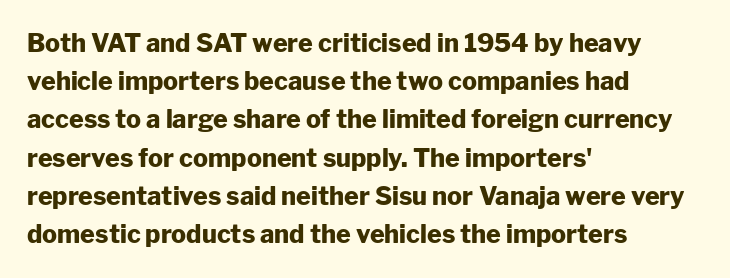
Q: Is the text bold? A: Yes.
Q: Is the text italic (slanted)? A: No, it is upright.
Q: Is the text underlined? A: No.
Q: How is the paragraph aligned? A: Left-aligned.
Q: Is the spacing between letters normal or unusually wide? A: Normal.
Q: Is the spacing between lines tight, normal or loose? A: Normal.
